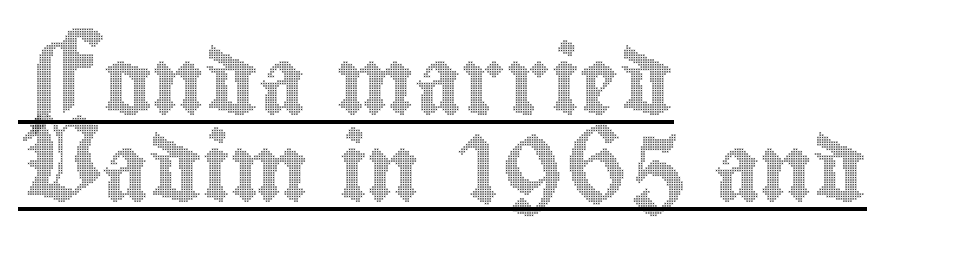
Q: Is the text italic (slanted)? A: No, it is upright.
Q: Is the text underlined? A: Yes.
Q: How is the paragraph aligned? A: Left-aligned.
Q: Is the spacing between letters normal or unusually wide? A: Normal.
Q: Is the spacing between lines tight, normal or loose? A: Normal.
Q: Width (condensed, normal, or wide)? A: Condensed.
Q: x-height? A: Small.
Q: Monospaced? A: No.
